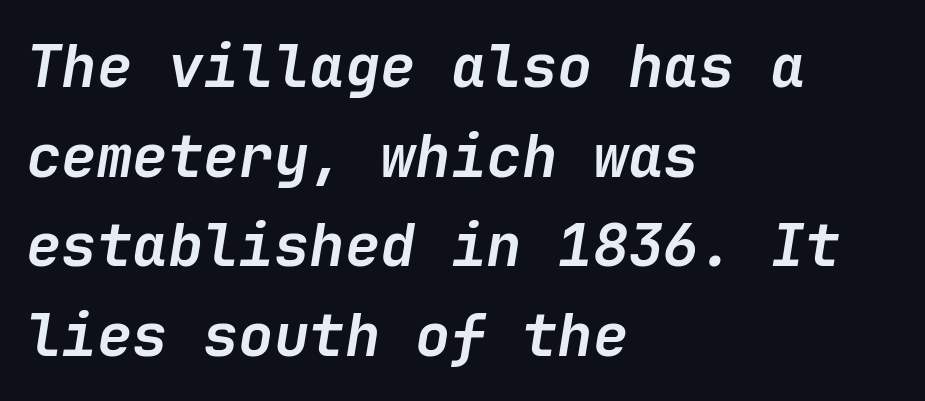
Q: Is the text bold? A: Yes.
Q: Is the text italic (slanted)? A: Yes, it leans right by about 9 degrees.
Q: Is the text underlined? A: No.
Q: How is the paragraph aligned? A: Left-aligned.
Q: Is the spacing between letters normal or unusually wide? A: Normal.
Q: Is the spacing between lines tight, normal or loose? A: Normal.
Q: Width (condensed, normal, or wide)? A: Normal.
Q: Stroke contrast? A: Low.
Q: x-height? A: Medium.
